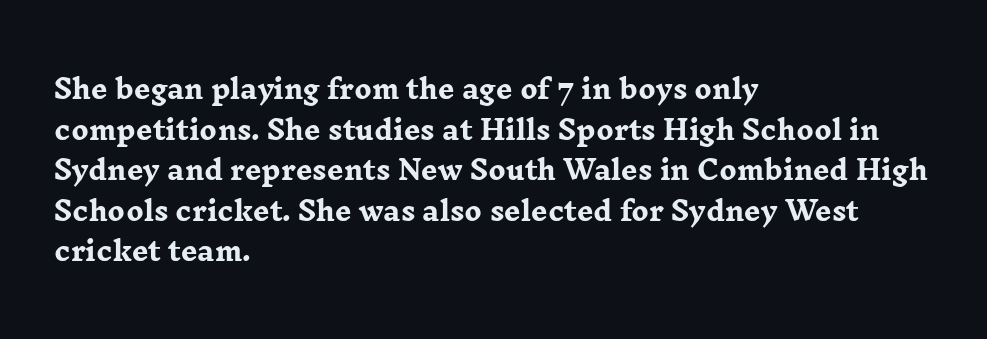
{"italic": "no", "bold": "yes", "underline": "no", "align": "left", "line_spacing": "normal", "line_spacing_ratio": 1.56, "letter_spacing": "normal", "letter_spacing_em": 0.0, "glyph_px": 26}
